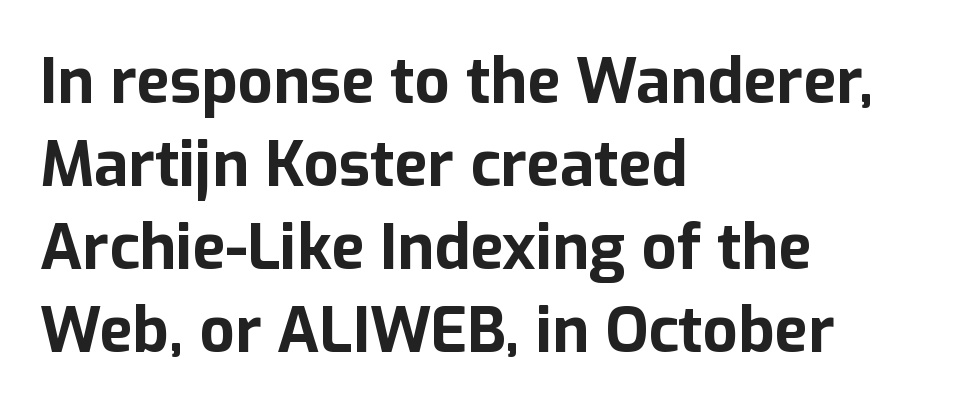
{"serif": "no", "italic": "no", "bold": "yes", "weight": "bold", "width": "normal", "stroke_contrast": "low", "x_height": "medium", "monospaced": "no", "underline": "no", "align": "left", "line_spacing": "normal", "line_spacing_ratio": 1.34, "letter_spacing": "normal", "letter_spacing_em": 0.0, "glyph_px": 62}
